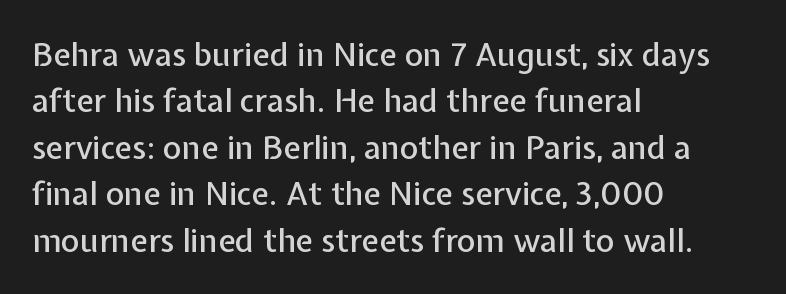
{"serif": "no", "italic": "no", "width": "normal", "stroke_contrast": "low", "x_height": "medium", "monospaced": "no", "underline": "no", "align": "left", "line_spacing": "normal", "line_spacing_ratio": 1.45, "letter_spacing": "normal", "letter_spacing_em": 0.0, "glyph_px": 32}
